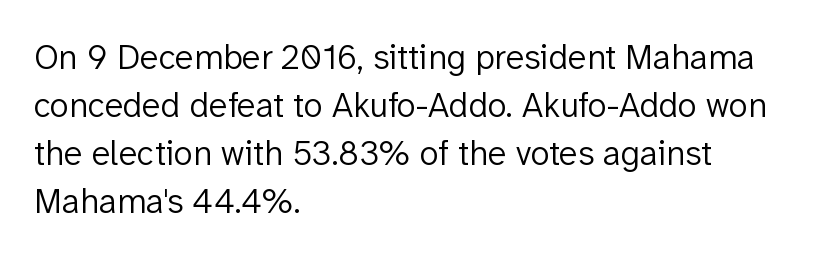
{"serif": "no", "italic": "no", "bold": "no", "weight": "light", "width": "normal", "stroke_contrast": "low", "x_height": "medium", "monospaced": "no", "underline": "no", "align": "left", "line_spacing": "normal", "line_spacing_ratio": 1.37, "letter_spacing": "normal", "letter_spacing_em": 0.0, "glyph_px": 35}
